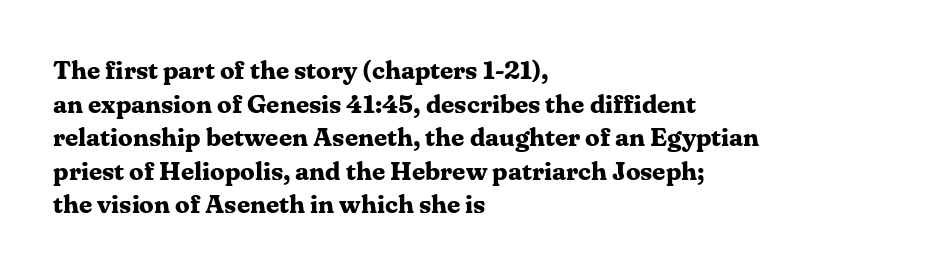
Regarding leading, the lines here are spaced in the standard way. Nothing unusual about the tracking: characters are spaced as the font intends. Clear beneath every line of the passage. The compositor pushed each line to the left boundary. Ascenders rise straight up at ninety degrees. The font is running at its bold setting.
